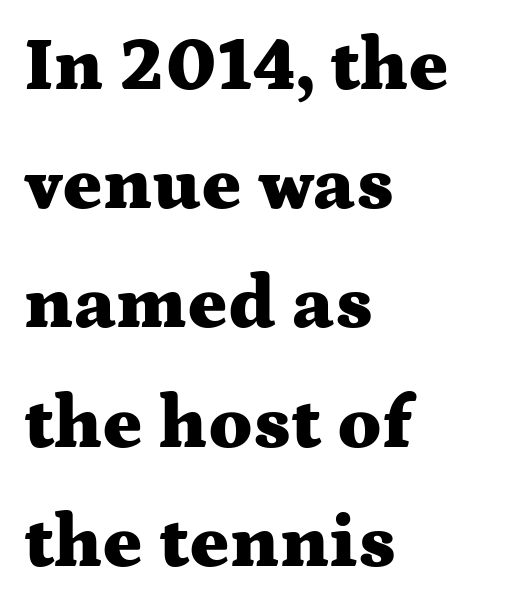
Q: Is the text bold? A: Yes.
Q: Is the text italic (slanted)? A: No, it is upright.
Q: Is the typeface a serif or a sans-serif typeface? A: Serif.
Q: Is the text underlined? A: No.
Q: How is the paragraph aligned? A: Left-aligned.
Q: Is the spacing between letters normal or unusually wide? A: Normal.
Q: Is the spacing between lines tight, normal or loose? A: Normal.
Q: Width (condensed, normal, or wide)? A: Wide.
Q: Stroke contrast? A: Medium.
Q: x-height? A: Medium.
Q: Monospaced? A: No.
